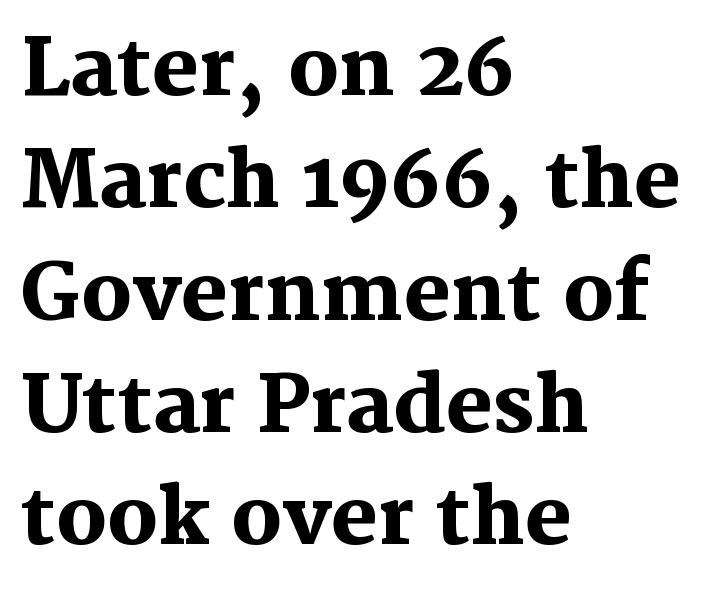
{"serif": "yes", "italic": "no", "bold": "yes", "weight": "heavy", "width": "normal", "stroke_contrast": "medium", "x_height": "medium", "monospaced": "no", "underline": "no", "align": "left", "line_spacing": "normal", "line_spacing_ratio": 1.44, "letter_spacing": "normal", "letter_spacing_em": 0.0, "glyph_px": 78}
